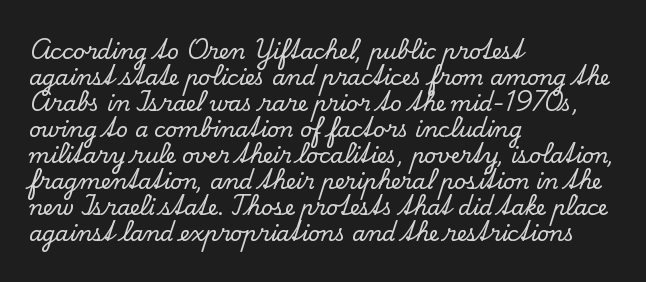
The typesetter chose a ragged-right arrangement here. There is no visible air inserted between adjacent glyphs. Has an underline been added? It has not.
